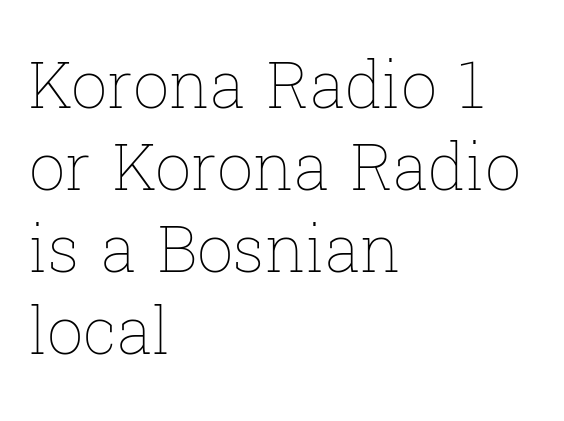
Q: Is the text bold? A: No.
Q: Is the text italic (slanted)? A: No, it is upright.
Q: Is the text underlined? A: No.
Q: How is the paragraph aligned? A: Left-aligned.
Q: Is the spacing between letters normal or unusually wide? A: Normal.
Q: Is the spacing between lines tight, normal or loose? A: Normal.
Q: Width (condensed, normal, or wide)? A: Normal.
Q: Stroke contrast? A: Low.
Q: x-height? A: Medium.
Q: Monospaced? A: No.
